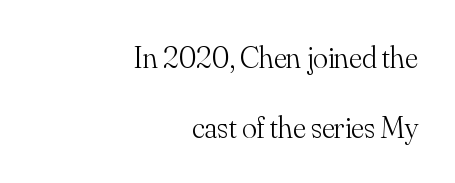
Any mark beneath the type? The region is blank. The text was rendered using a seriffed face with decorative stroke endings. Right-aligned paragraph, ragged on the left. You could not count columns in this text — the font is proportionally spaced.
